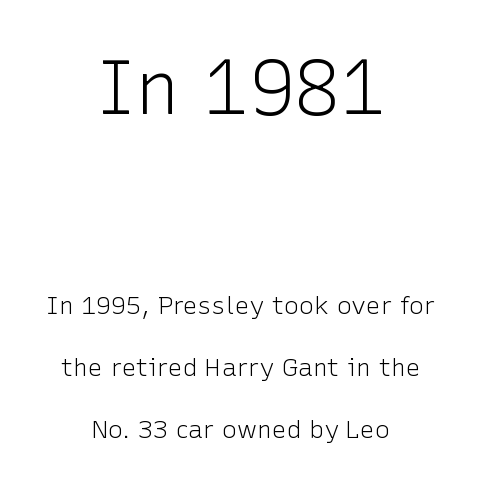
{"serif": "no", "italic": "no", "bold": "no", "weight": "light", "width": "normal", "stroke_contrast": "low", "x_height": "medium", "monospaced": "no", "underline": "no", "align": "center", "line_spacing": "loose", "line_spacing_ratio": 2.48, "letter_spacing": "normal", "letter_spacing_em": 0.0, "larger_block": "first", "size_ratio": 3.04, "glyph_px": 76}
